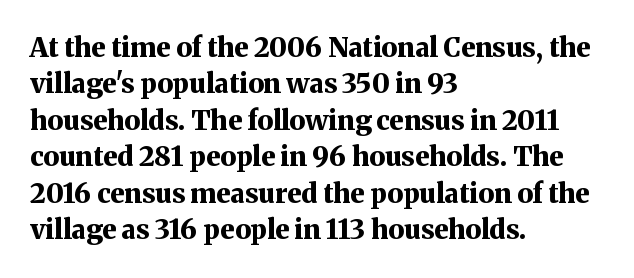
Q: Is the text bold? A: Yes.
Q: Is the text italic (slanted)? A: No, it is upright.
Q: Is the text underlined? A: No.
Q: How is the paragraph aligned? A: Left-aligned.
Q: Is the spacing between letters normal or unusually wide? A: Normal.
Q: Is the spacing between lines tight, normal or loose? A: Normal.
